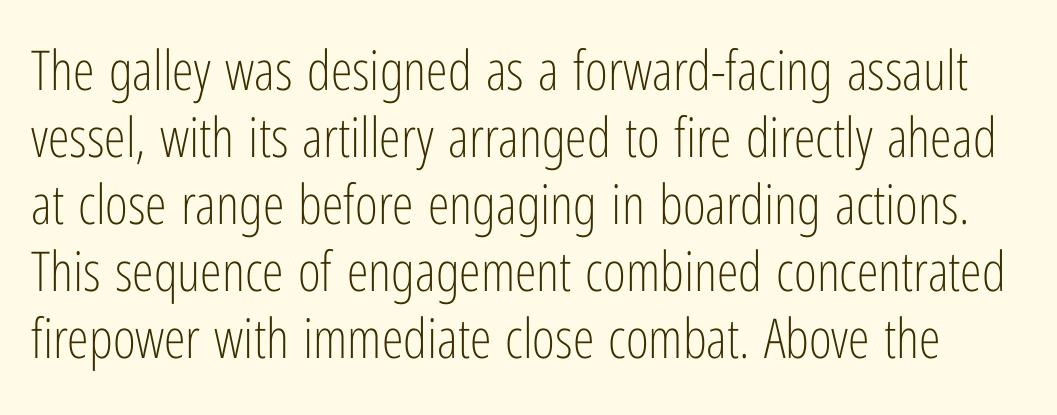
{"serif": "no", "italic": "no", "bold": "no", "weight": "light", "width": "condensed", "stroke_contrast": "low", "x_height": "medium", "monospaced": "no", "underline": "no", "line_spacing_ratio": 1.22, "letter_spacing": "normal", "letter_spacing_em": 0.0, "glyph_px": 55}
